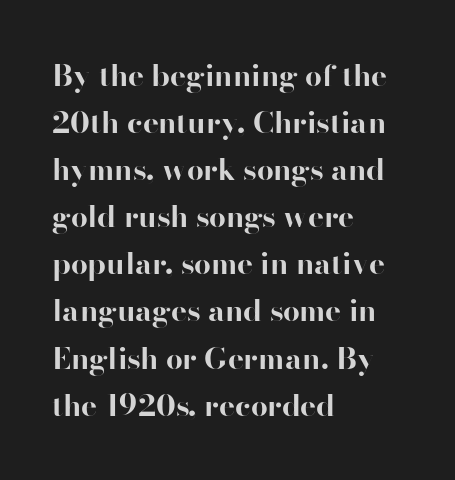
Q: Is the text bold? A: Yes.
Q: Is the text italic (slanted)? A: No, it is upright.
Q: Is the typeface a serif or a sans-serif typeface? A: Sans-serif.
Q: Is the text underlined? A: No.
Q: How is the paragraph aligned? A: Left-aligned.
Q: Is the spacing between letters normal or unusually wide? A: Normal.
Q: Is the spacing between lines tight, normal or loose? A: Normal.
Q: Width (condensed, normal, or wide)? A: Normal.
Q: Stroke contrast? A: High.
Q: x-height? A: Small.
Q: Monospaced? A: No.
